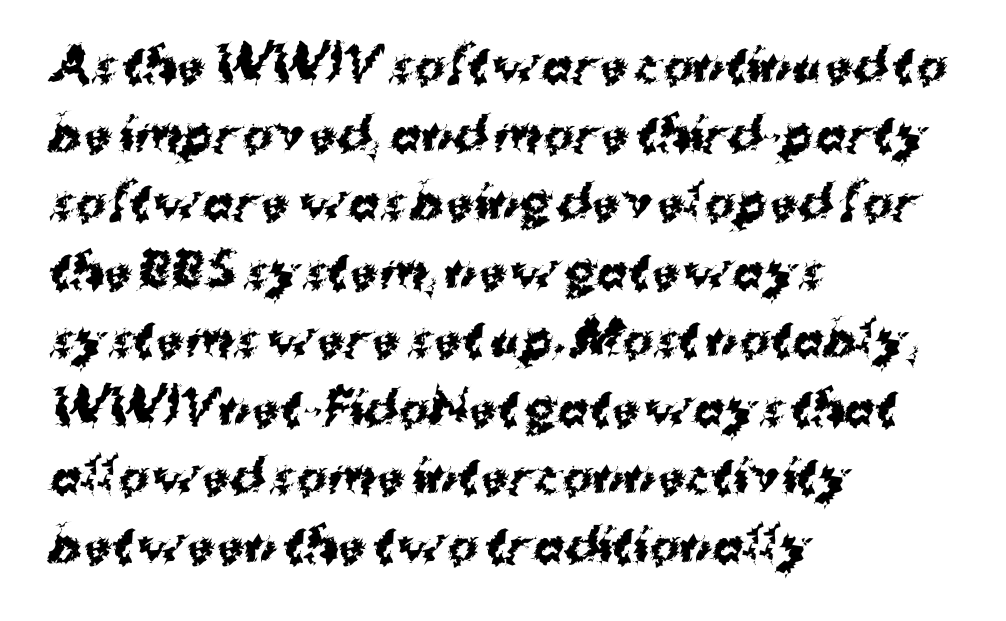
The image shows 46 px bold sans-serif type; set left-aligned, normal line spacing (1.49x), normal letter spacing, not underlined; medium stroke contrast and a medium x-height.
